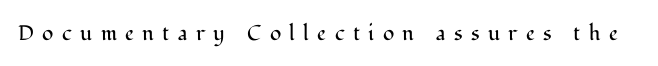
{"italic": "no", "bold": "no", "underline": "no", "letter_spacing": "wide", "letter_spacing_em": 0.4, "glyph_px": 21}
